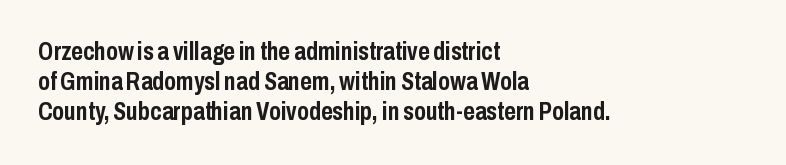
Q: Is the text bold? A: Yes.
Q: Is the text italic (slanted)? A: No, it is upright.
Q: Is the text underlined? A: No.
Q: How is the paragraph aligned? A: Left-aligned.
Q: Is the spacing between letters normal or unusually wide? A: Normal.
